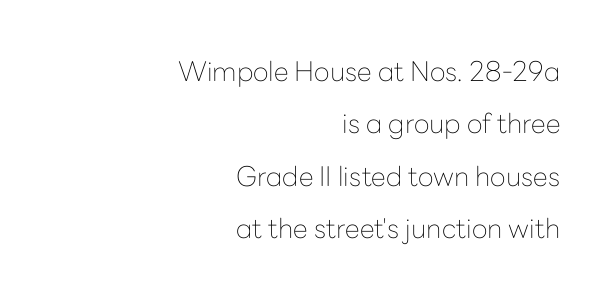
Nothing unusual about the tracking: characters are spaced as the font intends. The weight tops out at a normal text grade. The passage shown stacks its lines with a broad gap. The area under the type is left untouched. The paragraph has a hard right edge and a soft left edge.
